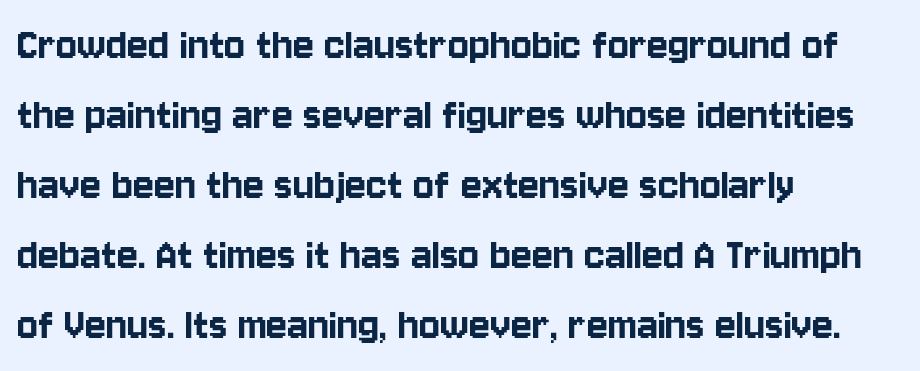
Observe the absence of serifs on each vertical stroke in this sample. The words here are not underlined. It's the straight-up-and-down kind of type. Casual observation: everything's shoved over to the left.
